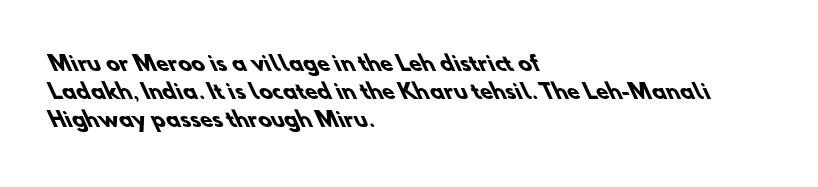
The rows are spaced the way most documents space them. Clear beneath every line of the passage. The lines in this sample share a left origin and differ only in where they stop. Weight check: bold — yes, fully.
